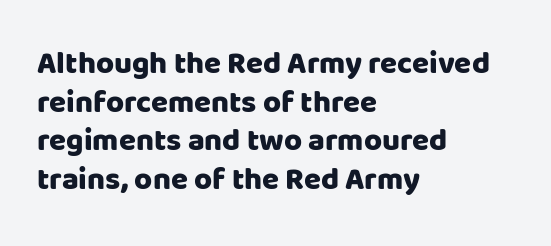
Q: Is the text bold? A: Yes.
Q: Is the text italic (slanted)? A: No, it is upright.
Q: Is the typeface a serif or a sans-serif typeface? A: Sans-serif.
Q: Is the text underlined? A: No.
Q: How is the paragraph aligned? A: Left-aligned.
Q: Is the spacing between letters normal or unusually wide? A: Normal.
Q: Is the spacing between lines tight, normal or loose? A: Normal.
Q: Width (condensed, normal, or wide)? A: Normal.
Q: Stroke contrast? A: Low.
Q: x-height? A: Large.
Q: Monospaced? A: No.
